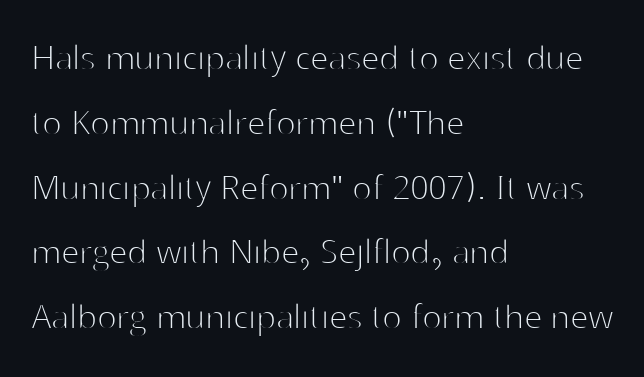
{"serif": "no", "italic": "no", "bold": "no", "weight": "thin", "width": "normal", "stroke_contrast": "high", "x_height": "medium", "monospaced": "no", "underline": "no", "align": "left", "line_spacing": "normal", "line_spacing_ratio": 1.58, "letter_spacing": "normal", "letter_spacing_em": 0.0, "glyph_px": 41}
